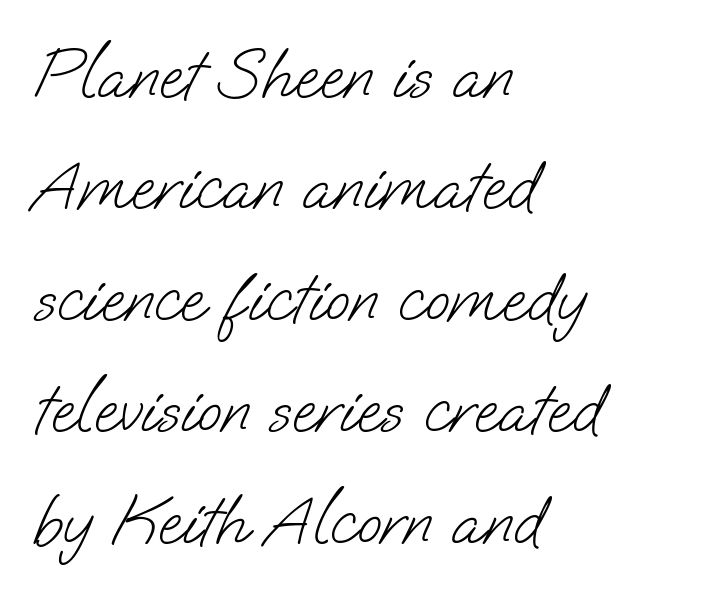
Q: Is the text bold? A: No.
Q: Is the typeface a serif or a sans-serif typeface? A: Sans-serif.
Q: Is the text underlined? A: No.
Q: How is the paragraph aligned? A: Left-aligned.
Q: Is the spacing between letters normal or unusually wide? A: Normal.
Q: Is the spacing between lines tight, normal or loose? A: Normal.
Q: Width (condensed, normal, or wide)? A: Normal.
Q: Stroke contrast? A: Low.
Q: x-height? A: Small.
Q: Monospaced? A: No.
